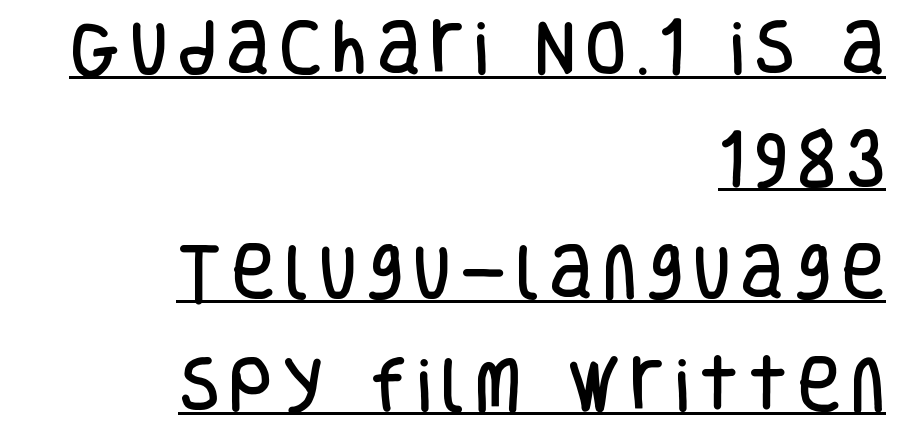
Q: Is the text italic (slanted)? A: No, it is upright.
Q: Is the typeface a serif or a sans-serif typeface? A: Sans-serif.
Q: Is the text underlined? A: Yes.
Q: How is the paragraph aligned? A: Right-aligned.
Q: Width (condensed, normal, or wide)? A: Condensed.
Q: Stroke contrast? A: Low.
Q: x-height? A: Large.
Q: Monospaced? A: No.
